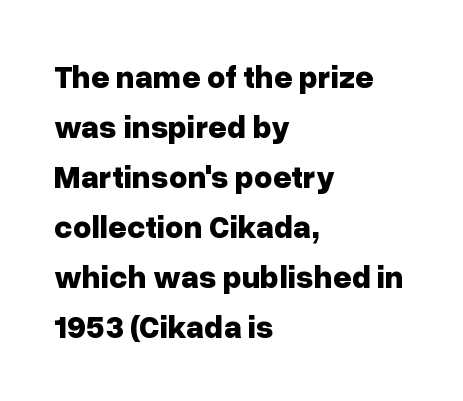
Is this a fixed-width face? No — the glyphs have proportional, varying widths. The line-height multiplier appears to be the usual default. The rendering shows plain stroke endings on the letterforms — a sans-serif design. Emphasis by weight is at full strength: bold.
